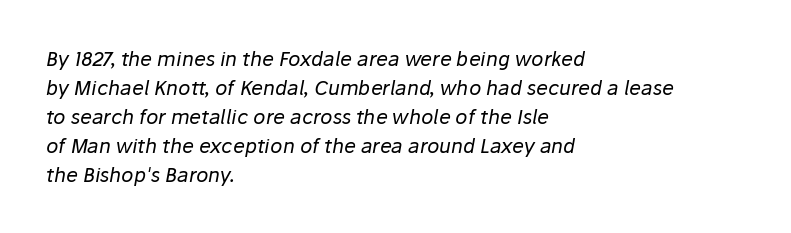
Q: Is the text bold? A: No.
Q: Is the text italic (slanted)? A: Yes, it leans right by about 10 degrees.
Q: Is the text underlined? A: No.
Q: How is the paragraph aligned? A: Left-aligned.
Q: Is the spacing between letters normal or unusually wide? A: Normal.
Q: Is the spacing between lines tight, normal or loose? A: Normal.
